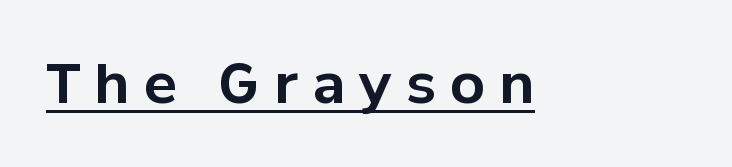
{"serif": "no", "italic": "no", "bold": "yes", "weight": "bold", "width": "normal", "stroke_contrast": "low", "x_height": "medium", "monospaced": "no", "underline": "yes", "letter_spacing": "wide", "letter_spacing_em": 0.26, "glyph_px": 55}
